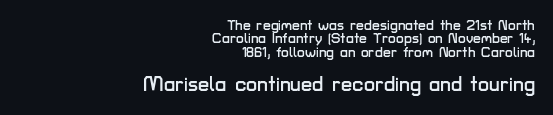
Ordinary non-slanted type is in use. This block would grow much taller if given ordinary leading; it's compressed now. Bigger letters appear in the bottom chunk; the top chunk is reduced. The gaps between neighbouring characters are ordinary and unremarkable. This rendering uses right alignment, leaving the left contour irregular.
